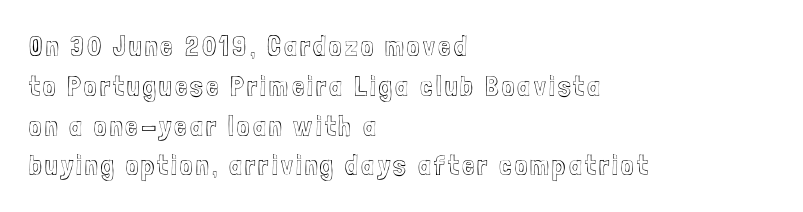
The image shows 28 px condensed type, upright; set left-aligned, normal line spacing (1.42x), not underlined; a medium x-height.
